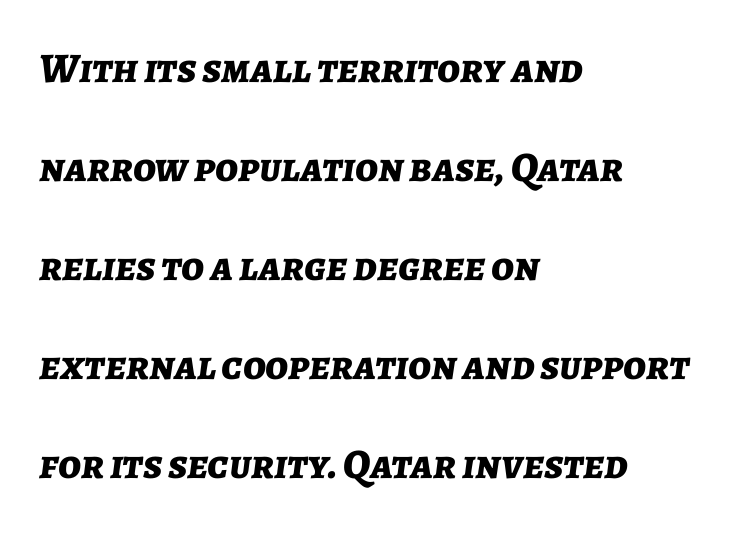
Q: Is the text bold? A: Yes.
Q: Is the text italic (slanted)? A: Yes, it leans right by about 7 degrees.
Q: Is the text underlined? A: No.
Q: How is the paragraph aligned? A: Left-aligned.
Q: Is the spacing between letters normal or unusually wide? A: Normal.
Q: Is the spacing between lines tight, normal or loose? A: Loose.
Q: Width (condensed, normal, or wide)? A: Normal.
Q: Stroke contrast? A: Low.
Q: x-height? A: Medium.
Q: Monospaced? A: No.
